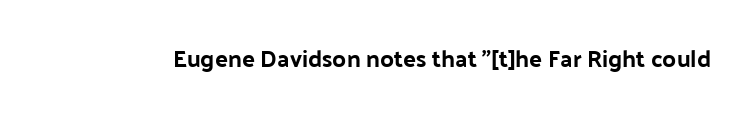
{"italic": "no", "underline": "no", "letter_spacing": "normal", "letter_spacing_em": 0.0, "glyph_px": 24}
